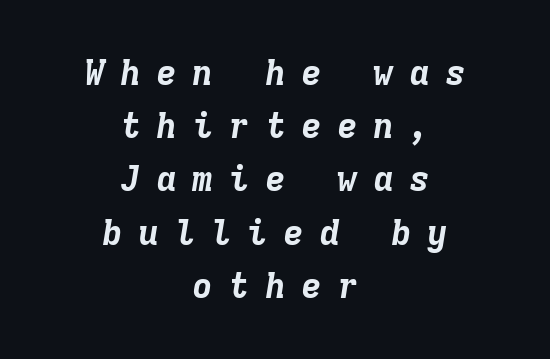
The image shows 35 px bold type, italic (leaning right), monospaced; set centered, normal line spacing (1.52x), unusually wide letter spacing (+0.43 em), not underlined; low stroke contrast and a medium x-height.
